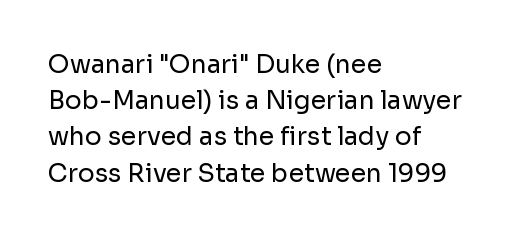
The image shows 25 px text type, upright; set left-aligned, normal line spacing (1.45x), normal letter spacing, not underlined.
